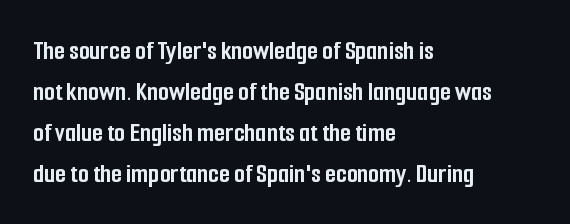
Line starts are locked; line ends wander. The letters are bold, with thick, heavy strokes. Standard letterfit; no display-style spreading of the glyphs. Do the characters align in a grid? No, the font is proportional. Serif or sans? Sans — the stroke terminals are bare. If you drew a line through each stem, it would be perfectly vertical.
